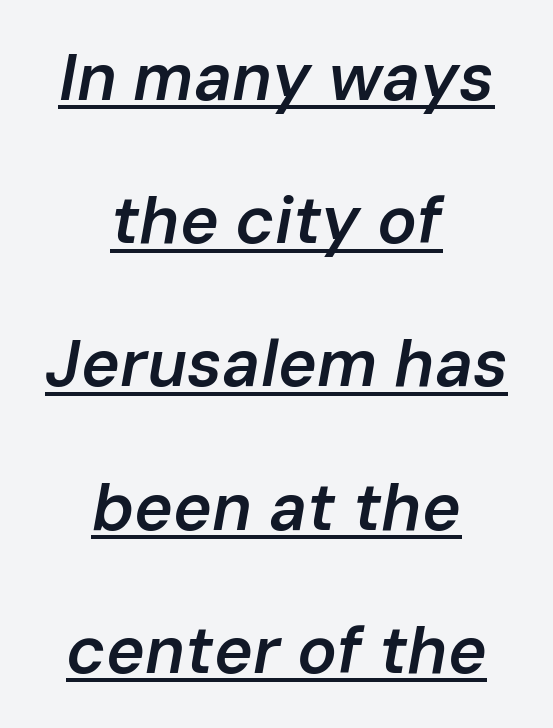
Q: Is the text bold? A: Semi-bold.
Q: Is the text italic (slanted)? A: Yes, it leans right by about 10 degrees.
Q: Is the text underlined? A: Yes.
Q: How is the paragraph aligned? A: Centered.
Q: Is the spacing between letters normal or unusually wide? A: Normal.
Q: Is the spacing between lines tight, normal or loose? A: Loose.
Q: Width (condensed, normal, or wide)? A: Normal.
Q: Stroke contrast? A: Low.
Q: x-height? A: Medium.
Q: Monospaced? A: No.
